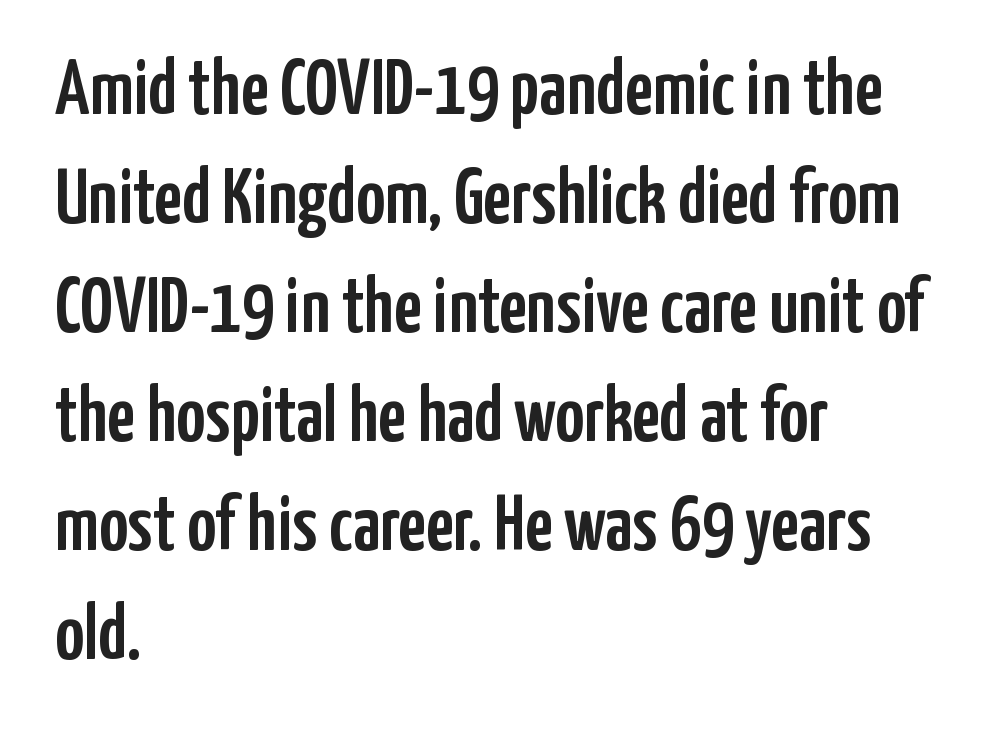
The image shows 79 px condensed sans-serif type, upright; set left-aligned, normal line spacing (1.38x), normal letter spacing, not underlined; low stroke contrast and a medium x-height.
